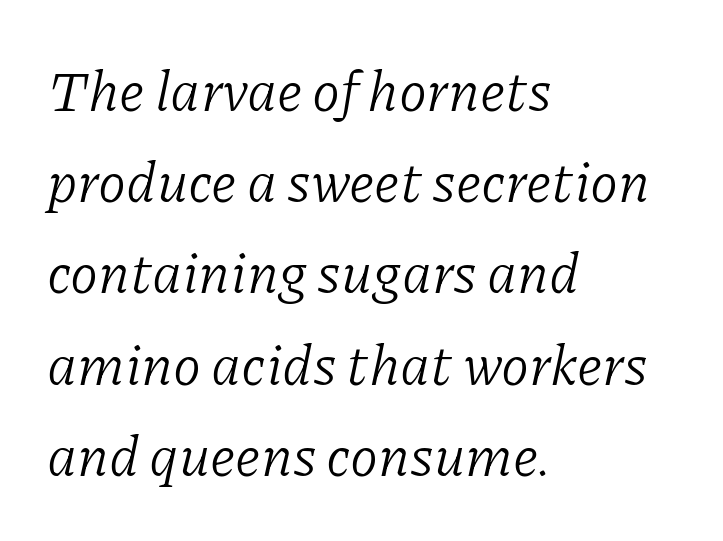
{"serif": "yes", "italic": "yes", "lean": "right", "slant_degrees": 11, "bold": "no", "weight": "light", "width": "normal", "stroke_contrast": "low", "x_height": "medium", "monospaced": "no", "underline": "no", "align": "left", "line_spacing": "normal", "line_spacing_ratio": 1.6, "letter_spacing": "normal", "letter_spacing_em": 0.0, "glyph_px": 57}
